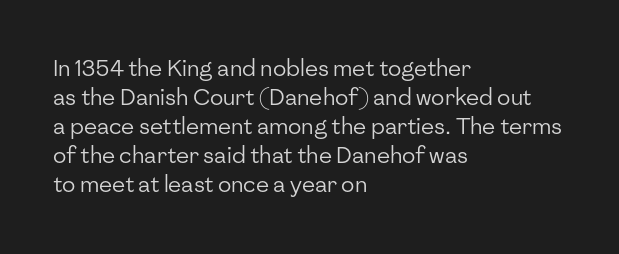
The image shows 22 px text type, upright; set left-aligned, normal line spacing (1.32x), normal letter spacing, not underlined.
